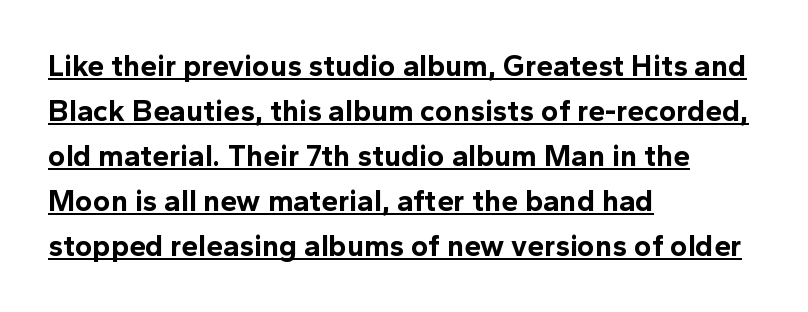
The image shows 30 px bold sans-serif type, upright; set left-aligned, normal line spacing (1.5x), normal letter spacing, underlined; a medium x-height.
